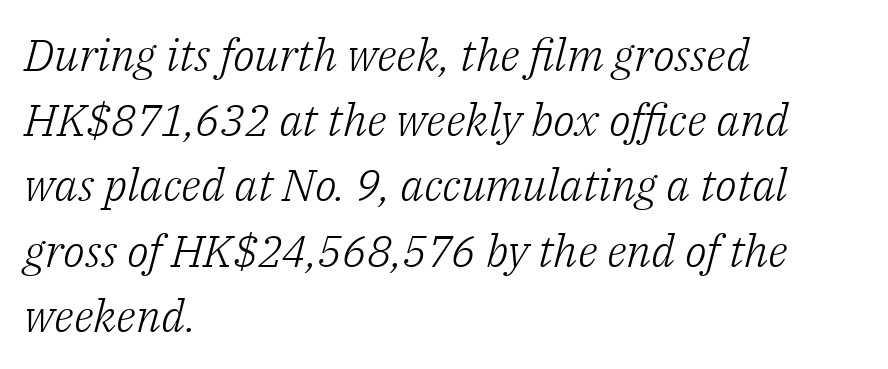
Q: Is the text bold? A: No.
Q: Is the text italic (slanted)? A: Yes, it leans right by about 14 degrees.
Q: Is the typeface a serif or a sans-serif typeface? A: Serif.
Q: Is the text underlined? A: No.
Q: How is the paragraph aligned? A: Left-aligned.
Q: Is the spacing between letters normal or unusually wide? A: Normal.
Q: Is the spacing between lines tight, normal or loose? A: Normal.
Q: Width (condensed, normal, or wide)? A: Normal.
Q: Stroke contrast? A: Low.
Q: x-height? A: Medium.
Q: Monospaced? A: No.
